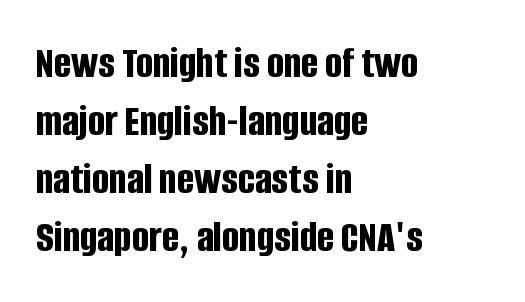
On the weight axis this lands at bold, roughly 700. Notice how the stems are strictly vertical — no italics here. In terms of letterform style, serifs are entirely absent. No extra tracking has been applied to these lines.
